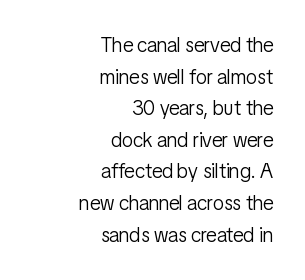
{"italic": "no", "bold": "no", "underline": "no", "align": "right", "line_spacing": "normal", "line_spacing_ratio": 1.58, "letter_spacing": "normal", "letter_spacing_em": 0.0, "glyph_px": 20}
